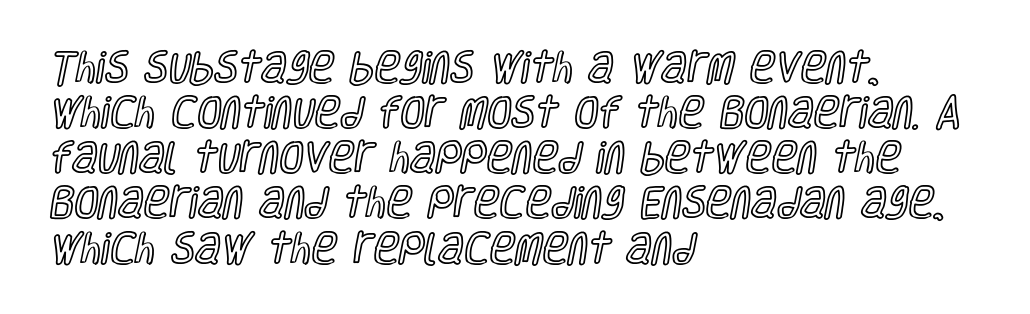
The image shows 35 px condensed type; set left-aligned, normal line spacing (1.29x), normal letter spacing, not underlined; a large x-height.
